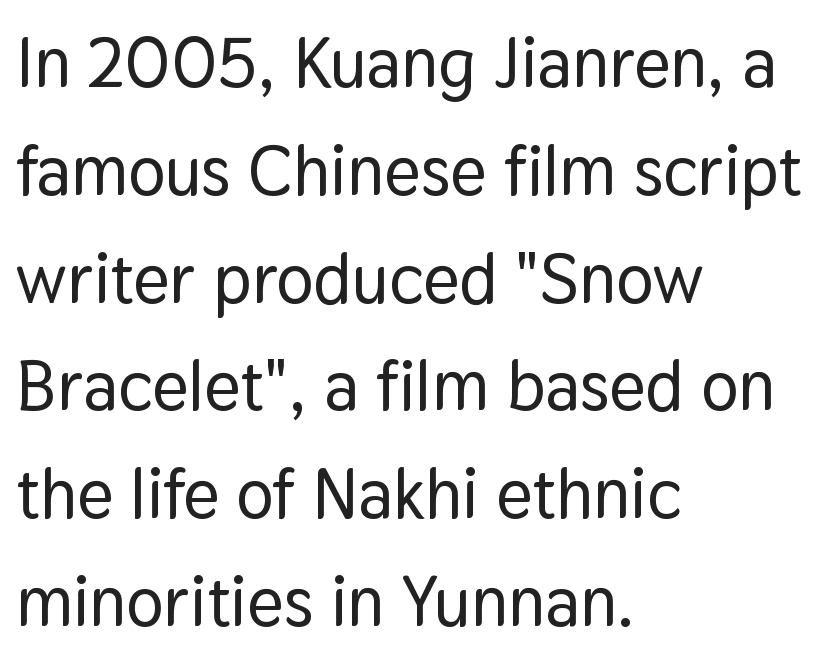
The image shows 70 px sans-serif type, upright; set left-aligned, normal line spacing (1.54x), normal letter spacing, not underlined; low stroke contrast and a medium x-height.
